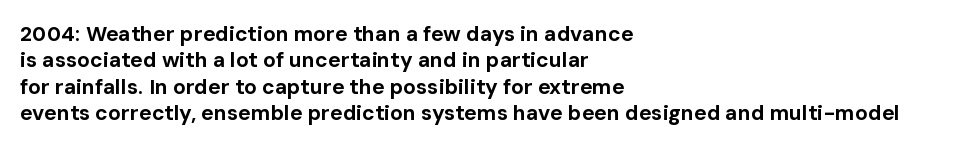
Q: Is the text bold? A: Yes.
Q: Is the text italic (slanted)? A: No, it is upright.
Q: Is the text underlined? A: No.
Q: How is the paragraph aligned? A: Left-aligned.
Q: Is the spacing between letters normal or unusually wide? A: Normal.
Q: Is the spacing between lines tight, normal or loose? A: Normal.
